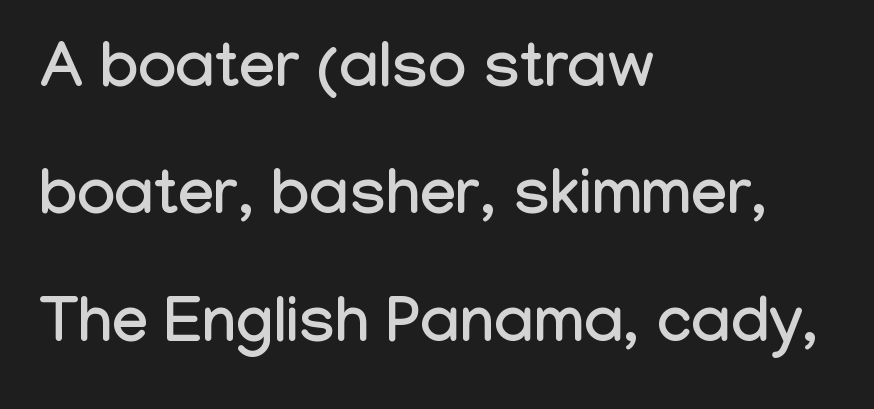
{"serif": "no", "italic": "no", "width": "condensed", "stroke_contrast": "low", "x_height": "medium", "monospaced": "no", "underline": "no", "align": "left", "line_spacing": "loose", "line_spacing_ratio": 1.99, "letter_spacing": "normal", "letter_spacing_em": 0.0, "glyph_px": 64}
